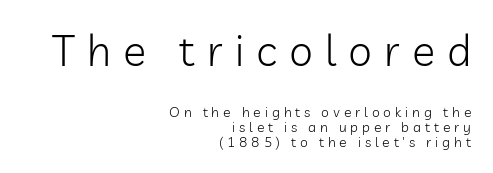
Q: Is the text bold? A: No.
Q: Is the text italic (slanted)? A: No, it is upright.
Q: Is the typeface a serif or a sans-serif typeface? A: Sans-serif.
Q: Is the text underlined? A: No.
Q: How is the paragraph aligned? A: Right-aligned.
Q: Is the spacing between letters normal or unusually wide? A: Unusually wide.
Q: Is the spacing between lines tight, normal or loose? A: Tight.
Q: Which block of text is set in a larger size, the first (top) or the second (bottom)? A: The first (top) one.
Q: Width (condensed, normal, or wide)? A: Normal.
Q: Stroke contrast? A: Low.
Q: x-height? A: Medium.
Q: Monospaced? A: No.
